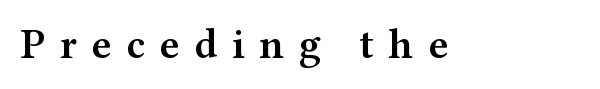
{"serif": "yes", "italic": "no", "bold": "semi", "weight": "semibold", "width": "wide", "stroke_contrast": "medium", "x_height": "medium", "monospaced": "no", "underline": "no", "letter_spacing": "wide", "letter_spacing_em": 0.35, "glyph_px": 42}
